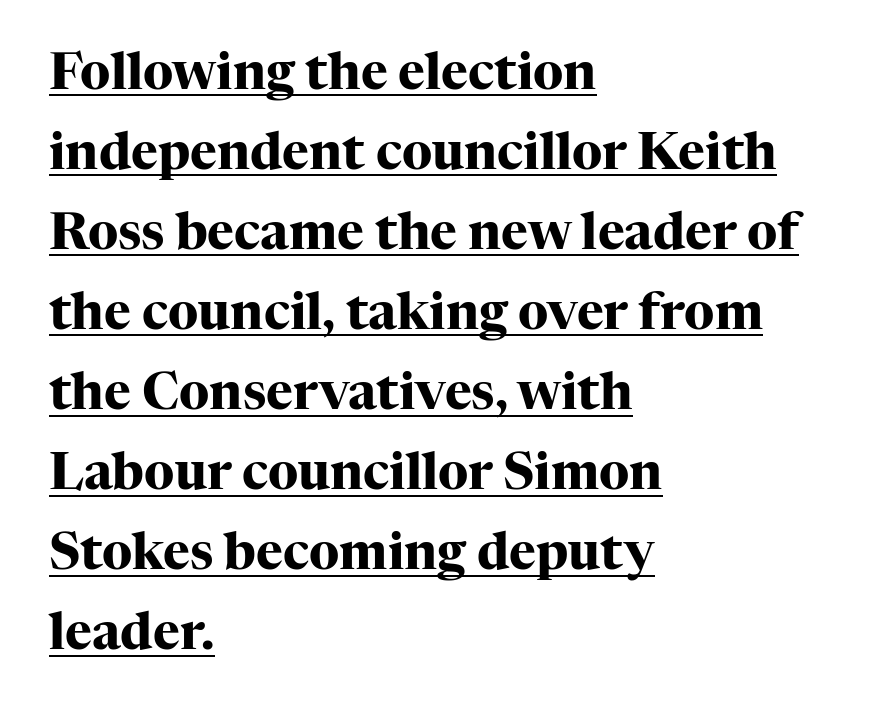
Each letter keeps its own natural width here, so spacing adapts to shape. Vertical strokes here are truly vertical. The block of text has a typical density, with ordinary space between rows. The string is rendered with underlining switched on.
